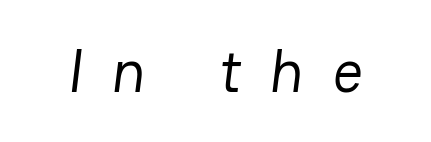
There is plenty of visible air inserted between adjacent glyphs. The face looks like a standard text weight, possibly lighter. These lines are rendered in a variable-pitch font. Honestly, there is no underline to notice here at all.
